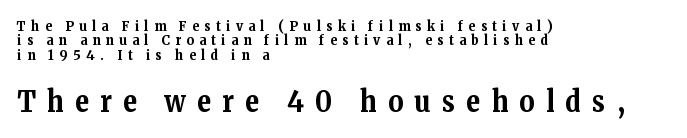
{"serif": "yes", "italic": "no", "bold": "yes", "weight": "bold", "width": "normal", "stroke_contrast": "medium", "x_height": "medium", "monospaced": "no", "underline": "no", "align": "left", "line_spacing": "tight", "line_spacing_ratio": 1.03, "letter_spacing": "wide", "letter_spacing_em": 0.39, "larger_block": "second", "size_ratio": 2.07, "glyph_px": 29}
